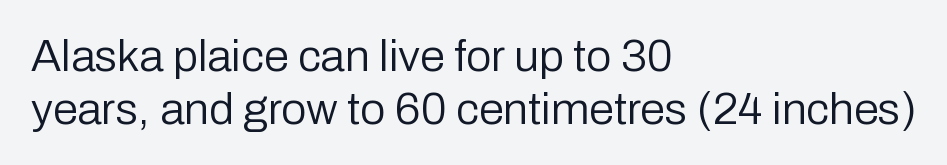
Q: Is the text bold? A: No.
Q: Is the text italic (slanted)? A: No, it is upright.
Q: Is the typeface a serif or a sans-serif typeface? A: Sans-serif.
Q: Is the text underlined? A: No.
Q: How is the paragraph aligned? A: Left-aligned.
Q: Is the spacing between letters normal or unusually wide? A: Normal.
Q: Width (condensed, normal, or wide)? A: Normal.
Q: Stroke contrast? A: Low.
Q: x-height? A: Medium.
Q: Monospaced? A: No.
